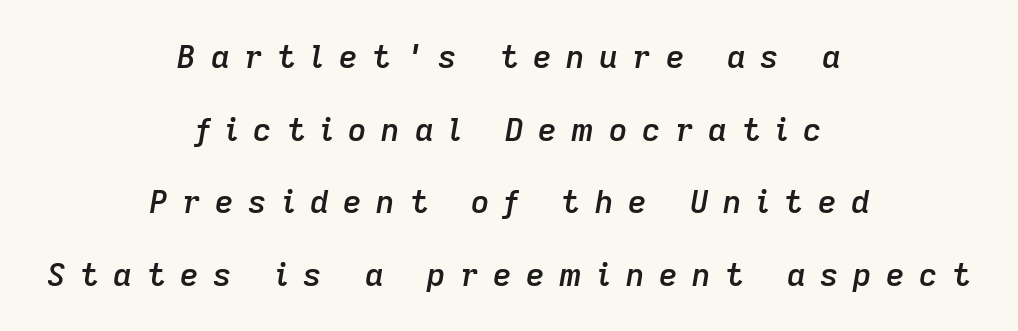
Whoever set this chose breathing room over compactness in the vertical rhythm. As a designer I'd log this as weight 600, semibold. The face used here is rendered with a markedly widened letterfit. The baseline area is clear.
